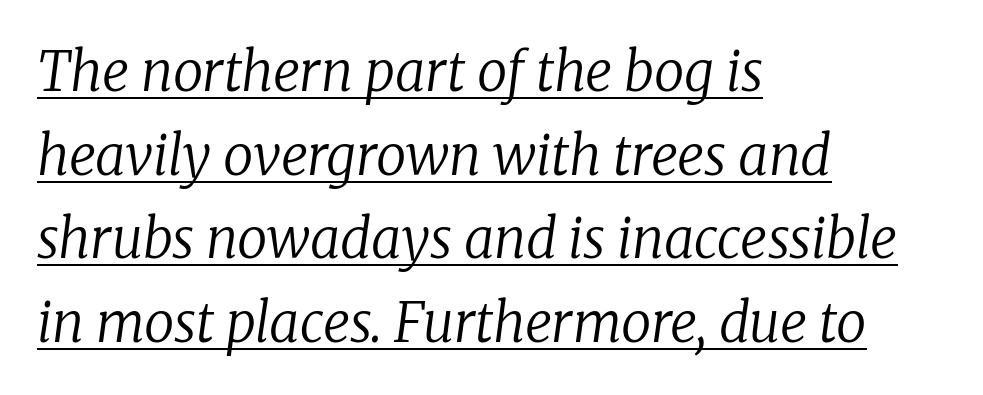
Q: Is the text bold? A: No.
Q: Is the text italic (slanted)? A: Yes, it leans right by about 8 degrees.
Q: Is the typeface a serif or a sans-serif typeface? A: Serif.
Q: Is the text underlined? A: Yes.
Q: How is the paragraph aligned? A: Left-aligned.
Q: Is the spacing between letters normal or unusually wide? A: Normal.
Q: Is the spacing between lines tight, normal or loose? A: Normal.
Q: Width (condensed, normal, or wide)? A: Normal.
Q: Stroke contrast? A: Low.
Q: x-height? A: Medium.
Q: Monospaced? A: No.
